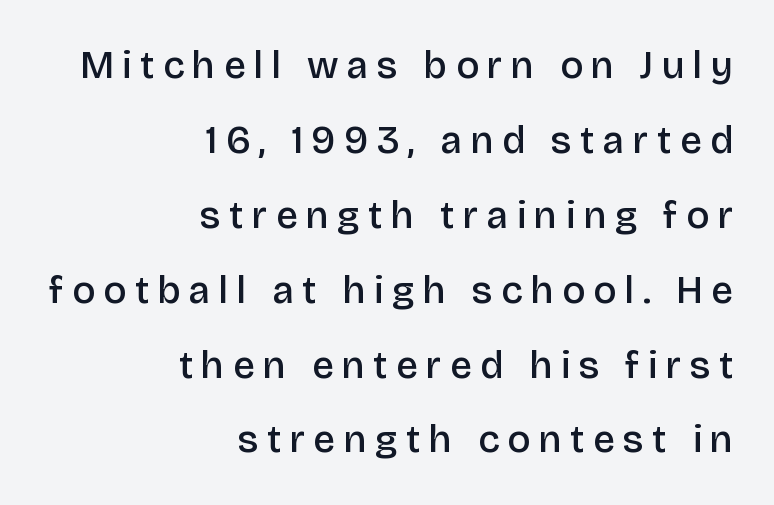
{"serif": "no", "italic": "no", "bold": "semi", "weight": "semibold", "width": "normal", "stroke_contrast": "low", "x_height": "large", "monospaced": "no", "underline": "no", "align": "right", "line_spacing": "loose", "line_spacing_ratio": 1.92, "letter_spacing": "wide", "letter_spacing_em": 0.22, "glyph_px": 39}
